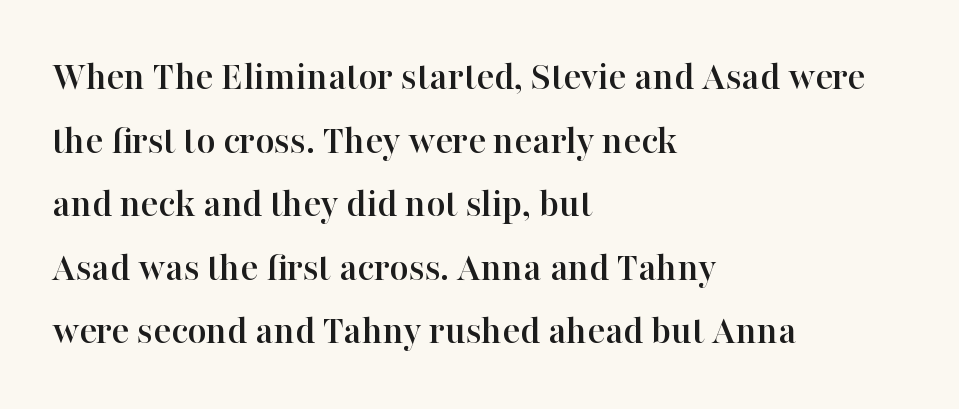
Note the varied advance widths — an 'i' is clearly narrower than an 'm'. This sample is left-justified, so line endings fall wherever the words run out. If you drew a line through each stem, it would be perfectly vertical. Line spacing here is normal.
